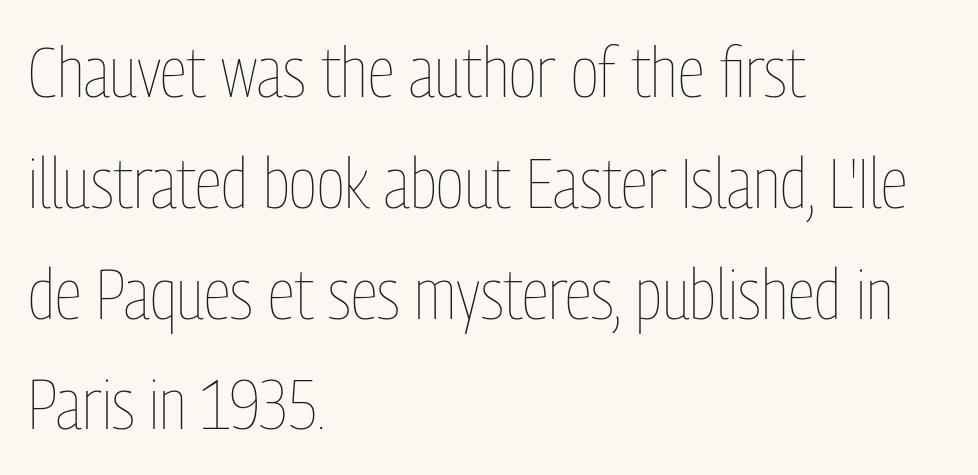
{"italic": "no", "bold": "no", "weight": "thin", "width": "condensed", "stroke_contrast": "low", "x_height": "medium", "monospaced": "no", "underline": "no", "align": "left", "line_spacing": "normal", "line_spacing_ratio": 1.56, "letter_spacing": "normal", "letter_spacing_em": 0.0, "glyph_px": 71}
